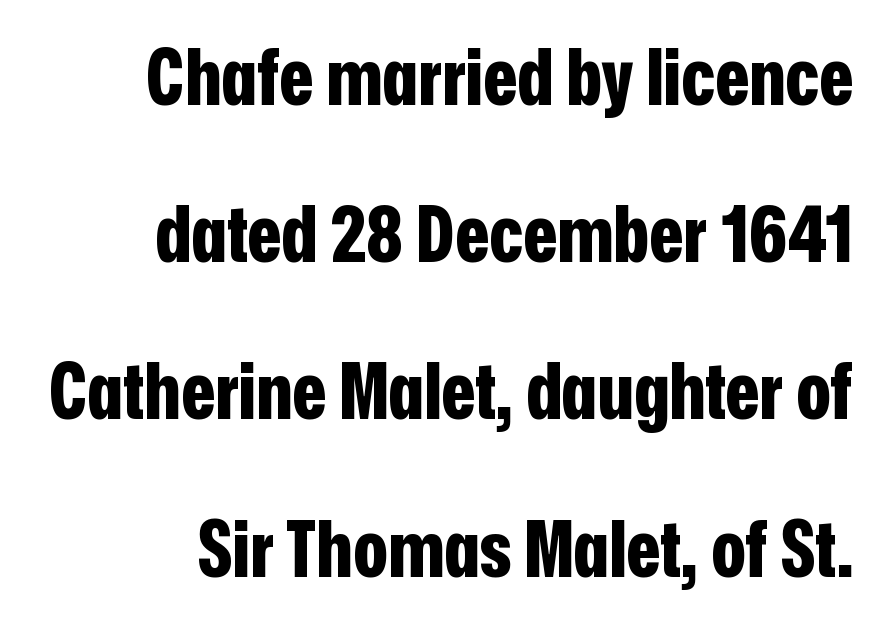
Nobody drew a line under any word here. A typesetter would call this proportional, since set widths differ per character. Look at the bottom of the vertical strokes: they stop flat, with no serifs. A typesetter would call this leading open, well beyond the default.
